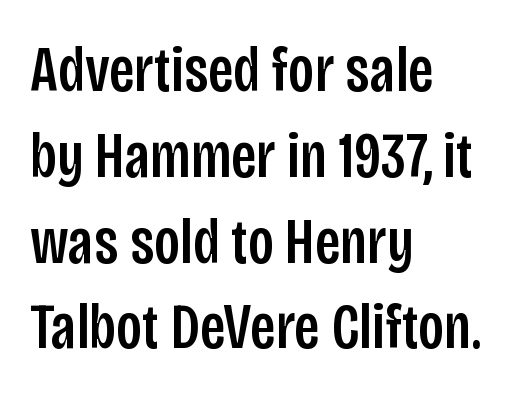
{"serif": "no", "italic": "no", "width": "condensed", "stroke_contrast": "low", "x_height": "large", "monospaced": "no", "underline": "no", "align": "left", "line_spacing": "normal", "line_spacing_ratio": 1.32, "letter_spacing": "normal", "letter_spacing_em": 0.0, "glyph_px": 65}
